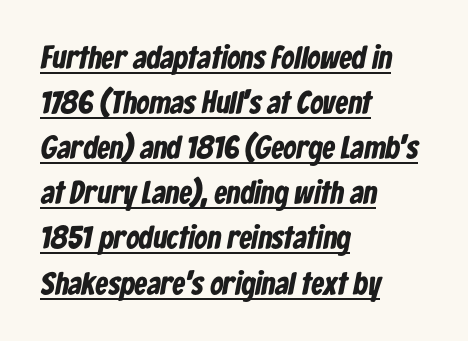
Q: Is the text bold? A: Yes.
Q: Is the typeface a serif or a sans-serif typeface? A: Sans-serif.
Q: Is the text underlined? A: Yes.
Q: How is the paragraph aligned? A: Left-aligned.
Q: Is the spacing between letters normal or unusually wide? A: Normal.
Q: Is the spacing between lines tight, normal or loose? A: Normal.
Q: Width (condensed, normal, or wide)? A: Condensed.
Q: Stroke contrast? A: Low.
Q: x-height? A: Medium.
Q: Monospaced? A: No.
